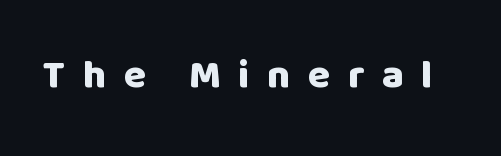
The image shows 40 px heavy sans-serif type, upright; set unusually wide letter spacing (+0.44 em), not underlined; low stroke contrast and a large x-height.
